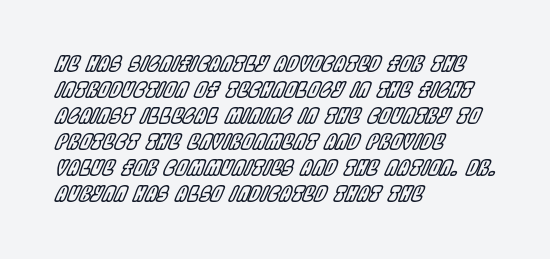
The image shows 21 px text type, italic (leaning right); set left-aligned, line spacing 1.24x, normal letter spacing, not underlined.
